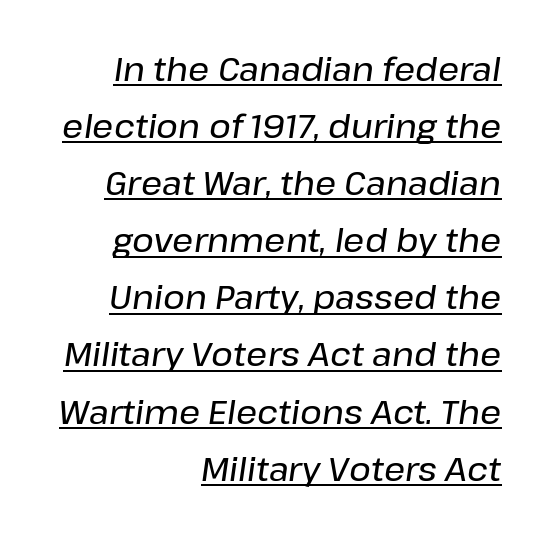
Emphasis-style slanted type is in use. The passage shown has conventional tracking throughout. What decoration does the sample have? An underline. These lines are set flush right with a ragged left edge. Think of a printed novel: that variable character pitch is what you see here.
